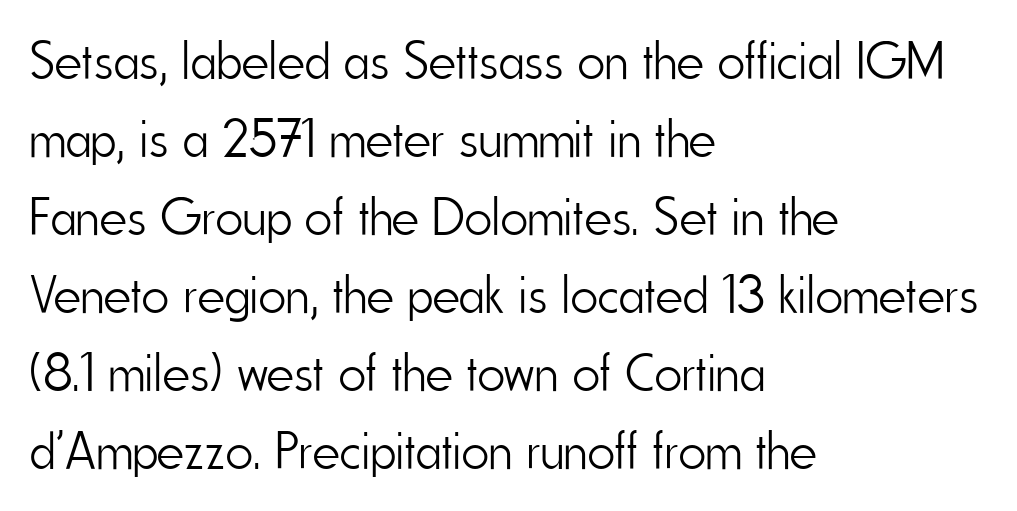
Q: Is the text bold? A: No.
Q: Is the text italic (slanted)? A: No, it is upright.
Q: Is the typeface a serif or a sans-serif typeface? A: Sans-serif.
Q: Is the text underlined? A: No.
Q: How is the paragraph aligned? A: Left-aligned.
Q: Is the spacing between letters normal or unusually wide? A: Normal.
Q: Is the spacing between lines tight, normal or loose? A: Normal.
Q: Width (condensed, normal, or wide)? A: Condensed.
Q: Stroke contrast? A: Low.
Q: x-height? A: Small.
Q: Monospaced? A: No.
